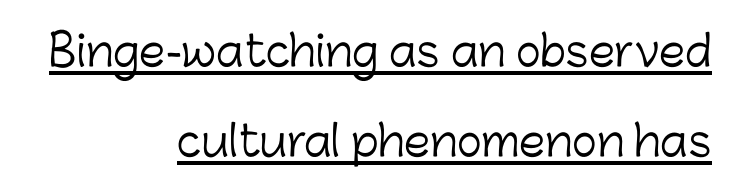
{"serif": "no", "italic": "no", "bold": "no", "weight": "light", "width": "normal", "stroke_contrast": "low", "x_height": "medium", "monospaced": "no", "underline": "yes", "align": "right", "line_spacing": "loose", "line_spacing_ratio": 2.14, "letter_spacing": "normal", "letter_spacing_em": 0.0, "glyph_px": 42}
